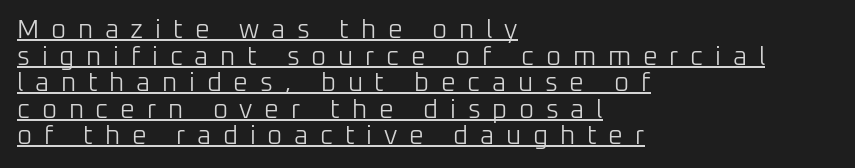
Casual observation: everything's shoved over to the left. This reads as an unemphasized weight, regular at the heaviest. The line-height multiplier appears low, near solid setting. You can tell it's not italic because the verticals are truly vertical.
